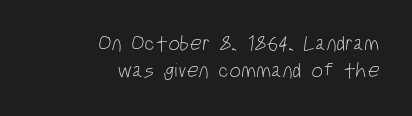
Casual observation: everything's shoved over to the right. Glyph-to-glyph distance matches everyday printed text. Is the stroke heavy? The answer is a plain regular-or-lighter. Type without underlining. Rows of type keep a routine distance in the vertical direction.
